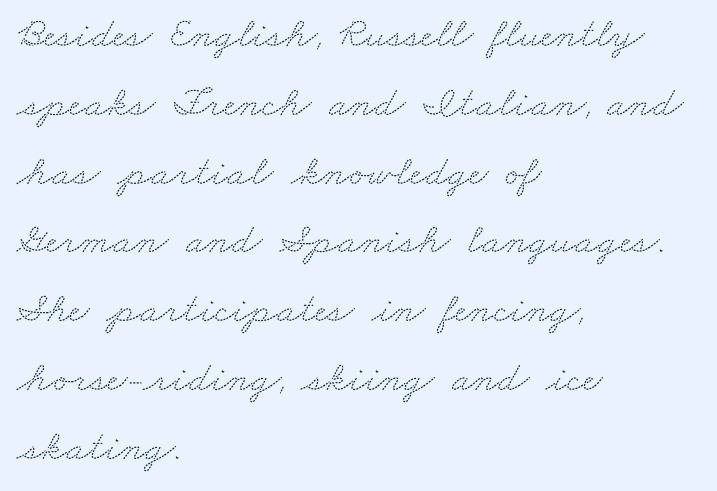
The image shows 43 px wide serif type; set left-aligned, normal line spacing (1.6x), normal letter spacing, not underlined; medium stroke contrast and a small x-height.
